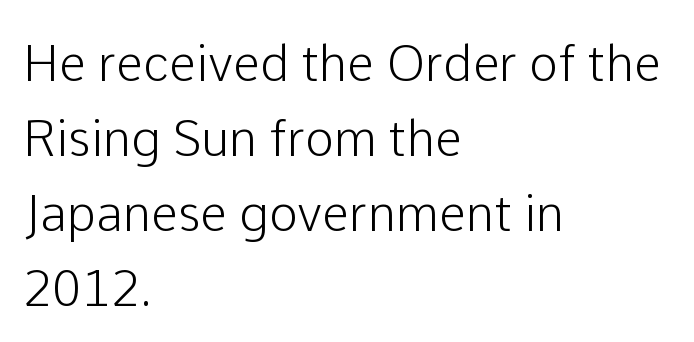
The image shows 49 px sans-serif type, upright; set left-aligned, normal line spacing (1.53x), normal letter spacing, not underlined; low stroke contrast and a medium x-height.
